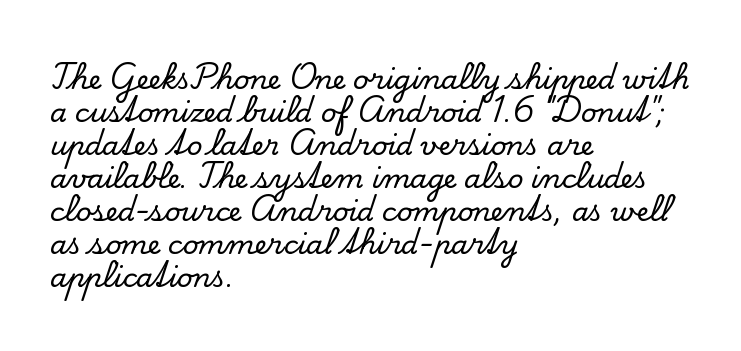
Q: Is the text italic (slanted)? A: Yes.
Q: Is the text underlined? A: No.
Q: How is the paragraph aligned? A: Left-aligned.
Q: Is the spacing between letters normal or unusually wide? A: Normal.
